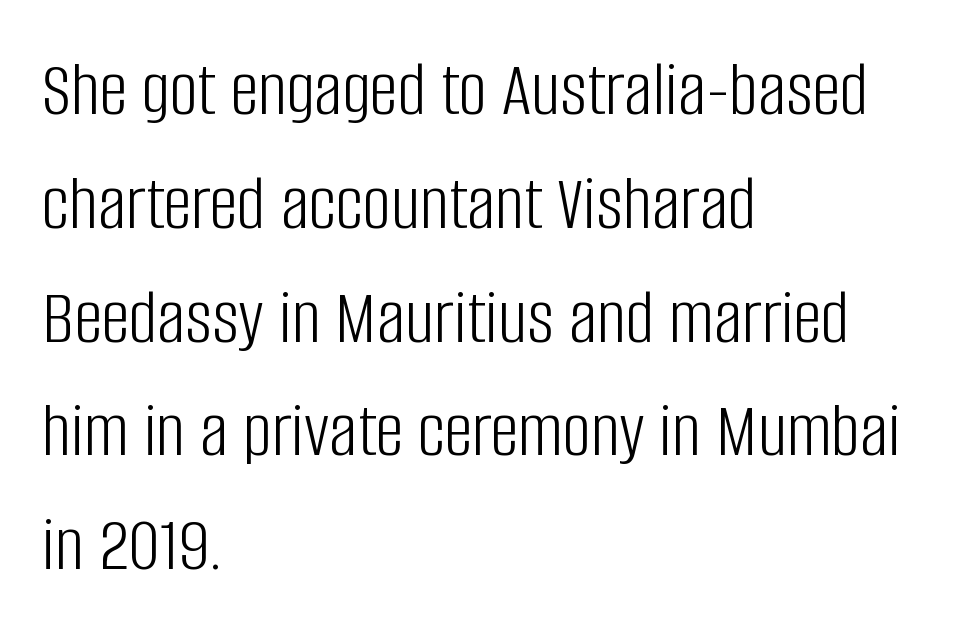
The image shows 79 px light, condensed sans-serif type, upright; set left-aligned, normal line spacing (1.44x), normal letter spacing, not underlined; low stroke contrast and a large x-height.
